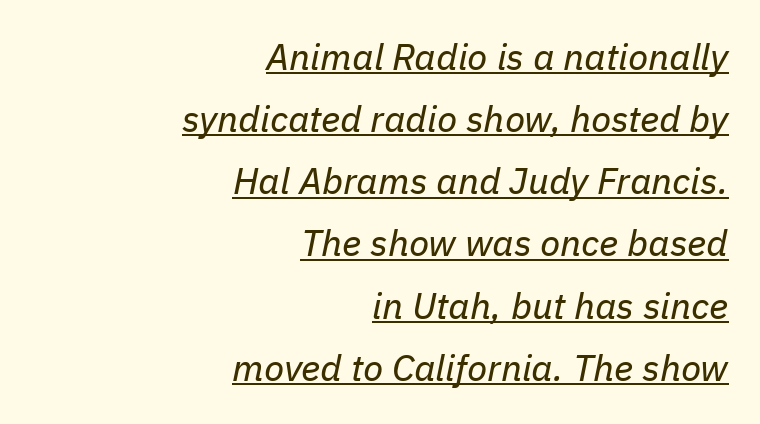
The line-height multiplier appears to be the usual default. This sample is right-justified, so line beginnings fall wherever the words allow. The font's italic variant was chosen for this text. The glyphs are accompanied by a horizontal stroke just below them. These lines are rendered in a variable-pitch font. Weight: not bold — regular or lighter.
